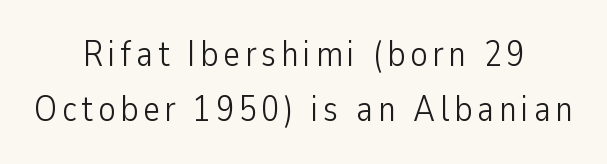
The image shows 36 px light, condensed sans-serif type, upright; set centered, normal line spacing (1.53x), not underlined; low stroke contrast and a medium x-height.
